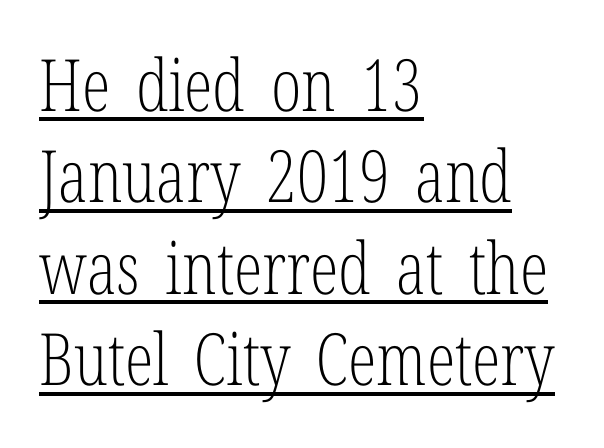
Characters remain perfectly vertical along every line. The vertical gap from one line to the next is medium. The string is rendered with underlining switched on. This rendering leaves character spacing at its baseline value. Spacing verdict: proportional, widths tailored to each character. Stems here are at most as thick as an everyday book face.
